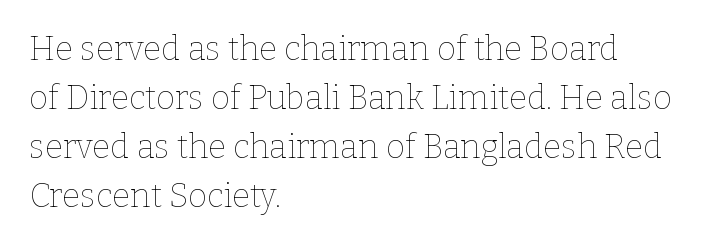
Each letter keeps its own natural width here, so spacing adapts to shape. Line spacing here is normal. Casual observation: everything's shoved over to the left. Tracking here is standard; glyphs follow each other at the usual distance. Just letters on the line, the space beneath them empty.
